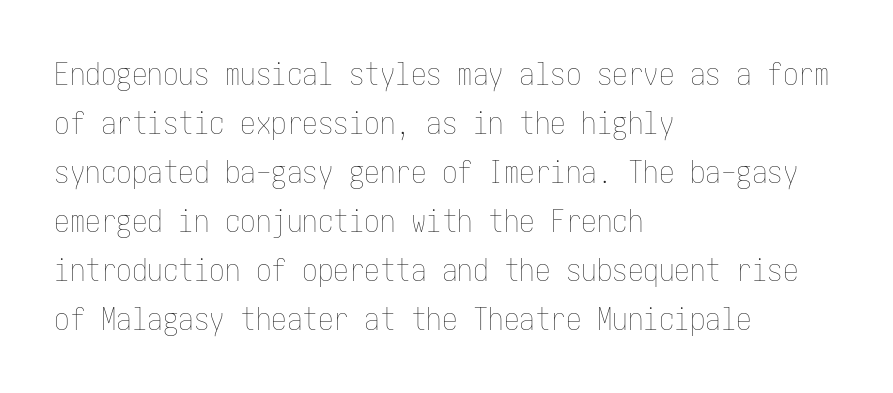
{"italic": "no", "bold": "no", "weight": "thin", "width": "condensed", "stroke_contrast": "low", "x_height": "medium", "underline": "no", "align": "left", "line_spacing": "normal", "line_spacing_ratio": 1.58, "letter_spacing": "normal", "letter_spacing_em": 0.0, "glyph_px": 31}
